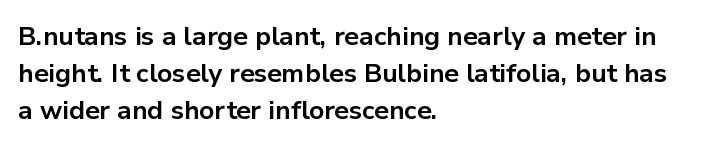
Q: Is the text bold? A: Yes.
Q: Is the text italic (slanted)? A: No, it is upright.
Q: Is the text underlined? A: No.
Q: How is the paragraph aligned? A: Left-aligned.
Q: Is the spacing between letters normal or unusually wide? A: Normal.
Q: Is the spacing between lines tight, normal or loose? A: Normal.
